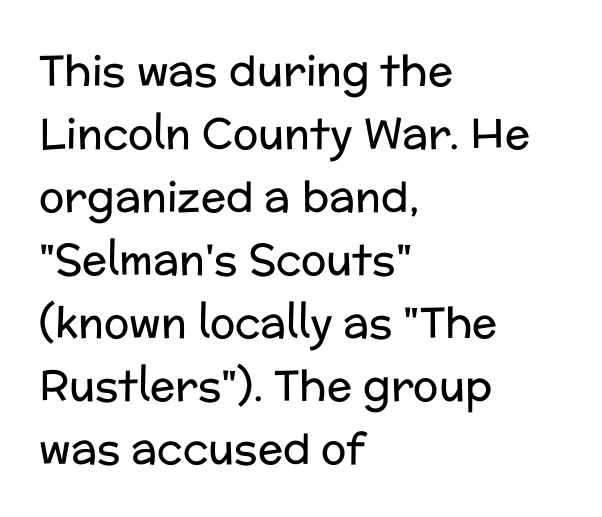
The letterforms sit at book weight or below. The paragraph shown leans on its left margin. Caption: standard tracking, unaltered. Upright lettering throughout. You can tell from the bare stems that sans-serif type was used. Lines of text with bare space underneath.
